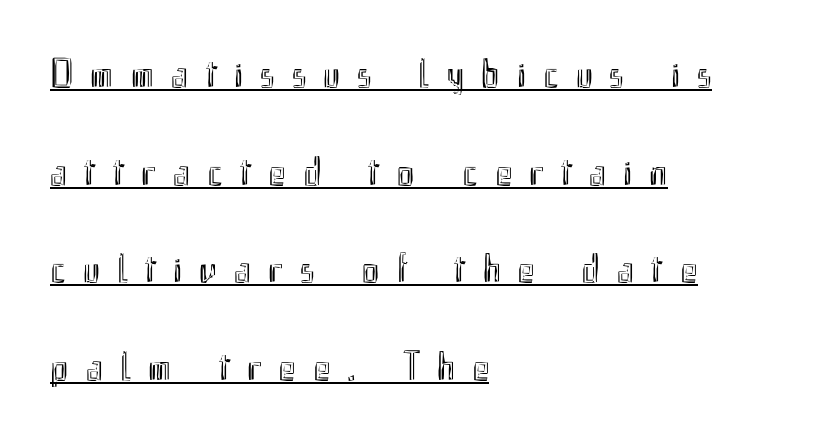
{"italic": "no", "width": "condensed", "x_height": "small", "monospaced": "no", "underline": "yes", "align": "left", "line_spacing": "loose", "line_spacing_ratio": 2.38, "letter_spacing": "wide", "letter_spacing_em": 0.42, "glyph_px": 41}
